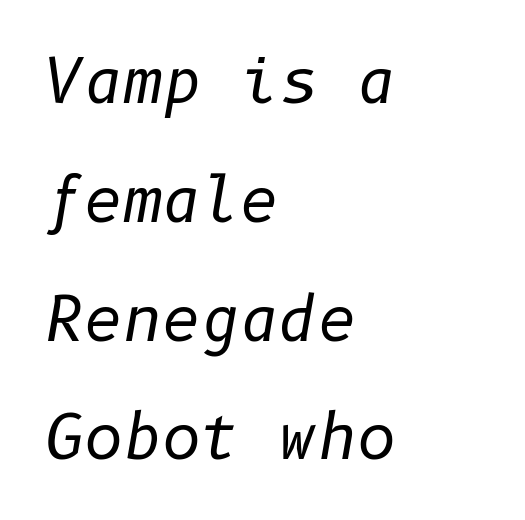
The image shows 60 px regular-weight type, italic (leaning right); set left-aligned, loose line spacing (1.98x), normal letter spacing, not underlined; low stroke contrast and a medium x-height.
